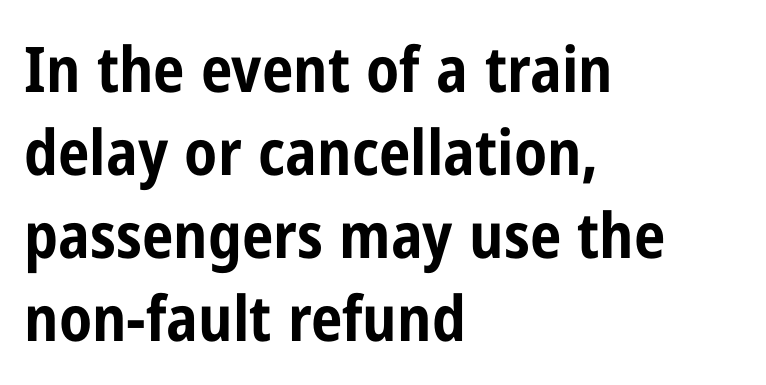
Q: Is the text bold? A: Yes.
Q: Is the text italic (slanted)? A: No, it is upright.
Q: Is the typeface a serif or a sans-serif typeface? A: Sans-serif.
Q: Is the text underlined? A: No.
Q: How is the paragraph aligned? A: Left-aligned.
Q: Is the spacing between letters normal or unusually wide? A: Normal.
Q: Is the spacing between lines tight, normal or loose? A: Normal.
Q: Width (condensed, normal, or wide)? A: Condensed.
Q: Stroke contrast? A: Low.
Q: x-height? A: Medium.
Q: Monospaced? A: No.
